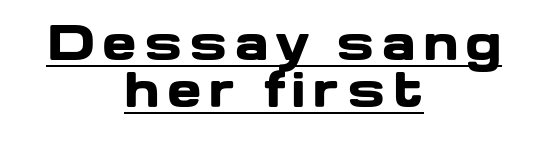
The image shows 46 px heavy, wide sans-serif type, upright; set centered, tight line spacing (1.02x), underlined; low stroke contrast and a medium x-height.
